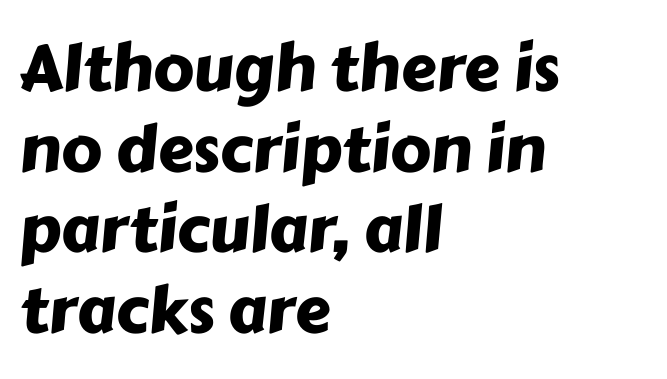
Q: Is the typeface a serif or a sans-serif typeface? A: Sans-serif.
Q: Is the text underlined? A: No.
Q: How is the paragraph aligned? A: Left-aligned.
Q: Is the spacing between letters normal or unusually wide? A: Normal.
Q: Is the spacing between lines tight, normal or loose? A: Normal.
Q: Width (condensed, normal, or wide)? A: Normal.
Q: Stroke contrast? A: Low.
Q: x-height? A: Medium.
Q: Monospaced? A: No.
